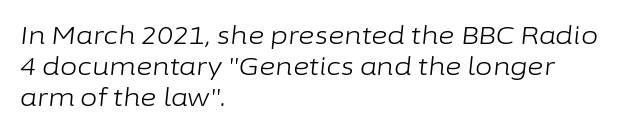
This reads as an unemphasized weight, regular at the heaviest. The face used here is rendered with its standard letterfit. When letters slant like this, we call the style italic. In CSS terms this would be text-align: left.
